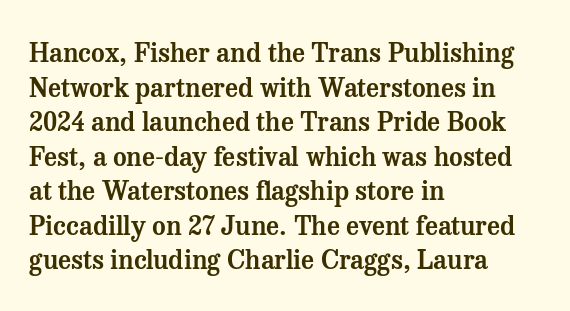
{"italic": "no", "underline": "no", "align": "left", "line_spacing": "normal", "line_spacing_ratio": 1.33, "letter_spacing": "normal", "letter_spacing_em": 0.0, "glyph_px": 26}
